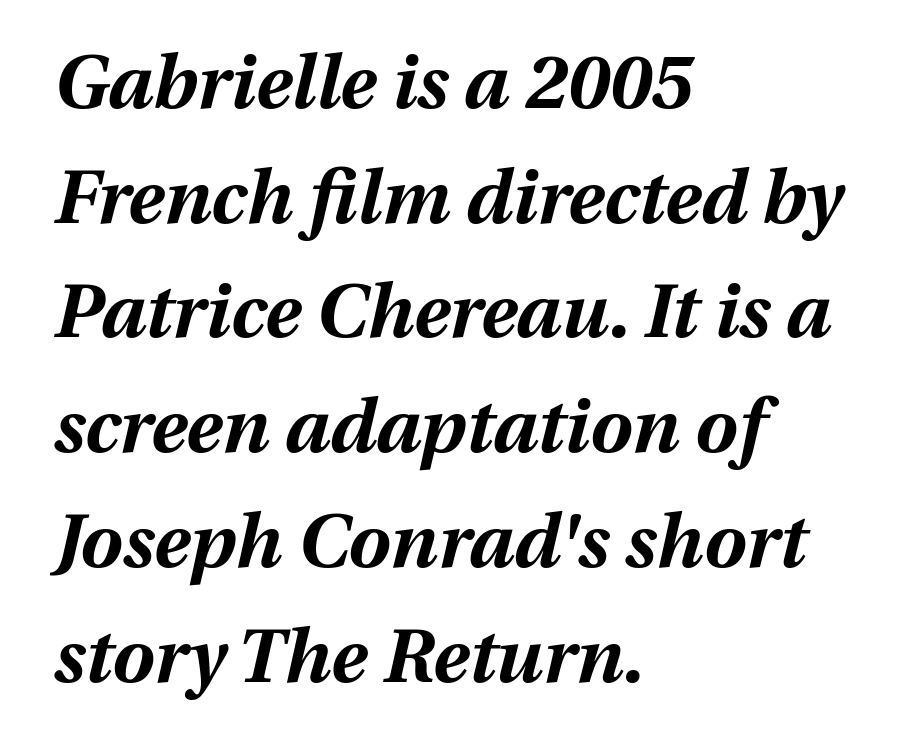
Q: Is the text bold? A: Yes.
Q: Is the text italic (slanted)? A: Yes, it leans right by about 13 degrees.
Q: Is the text underlined? A: No.
Q: How is the paragraph aligned? A: Left-aligned.
Q: Is the spacing between letters normal or unusually wide? A: Normal.
Q: Is the spacing between lines tight, normal or loose? A: Normal.
Q: Width (condensed, normal, or wide)? A: Normal.
Q: Stroke contrast? A: Medium.
Q: x-height? A: Medium.
Q: Monospaced? A: No.
